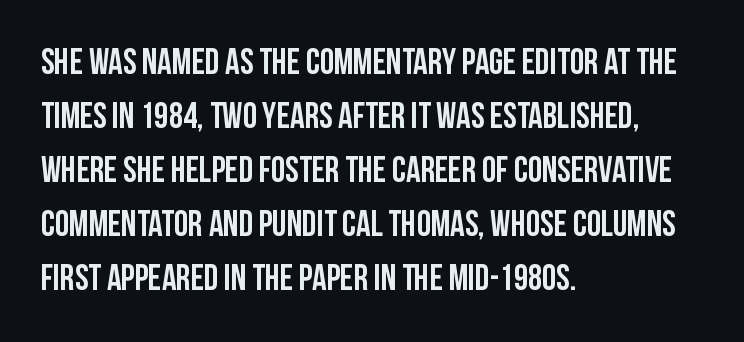
The image shows 36 px condensed sans-serif type, upright; set left-aligned, normal line spacing (1.5x), normal letter spacing, not underlined; low stroke contrast and a large x-height.
